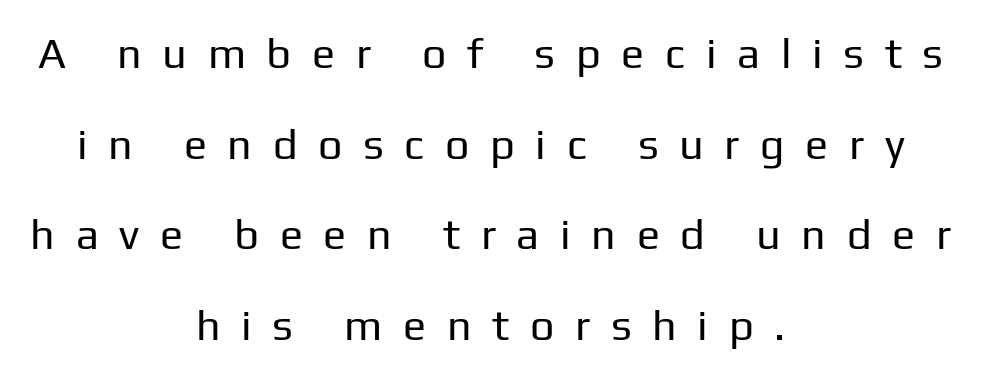
The image shows 43 px regular-weight sans-serif type, upright; set centered, loose line spacing (2.11x), unusually wide letter spacing (+0.48 em), not underlined; low stroke contrast and a medium x-height.
